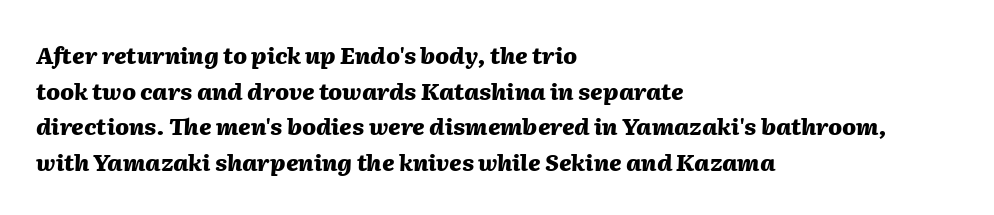
The image shows 23 px bold type, italic (leaning right); set left-aligned, normal line spacing (1.55x), normal letter spacing, not underlined.
